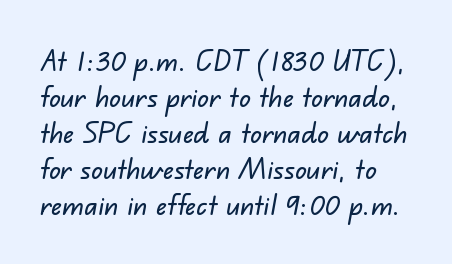
The image shows 29 px sans-serif type; set line spacing 1.24x, normal letter spacing, not underlined; low stroke contrast and a small x-height.
